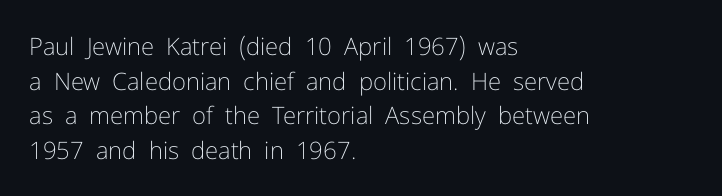
Regarding leading, the lines here are spaced in the standard way. The letters look calm and open, with moderate or lighter stems. Layout note: lines flush left. The rendering keeps characters at their native spacing. The lettering stays uniformly vertical, giving the passage a roman look. Underline: absent.
